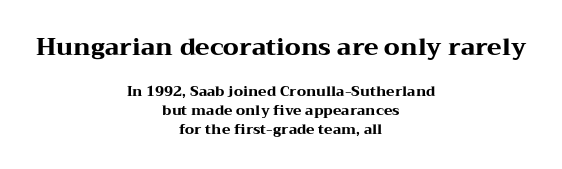
This is the regular roman posture of the typeface. Students, observe: this is what conventionally led text looks like. Bare-footed words on every line. Look at the tracking — it's just the regular setting, nothing added. Neither beginnings nor endings align; midpoints do.
